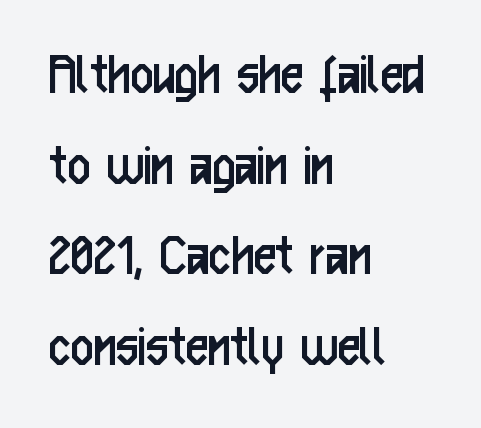
In terms of letterform style, serifs are entirely absent. The letters sit at their default tracking, neither squeezed nor spread. Style check: upright. Is the type heavy? It reads as light-to-regular instead.
